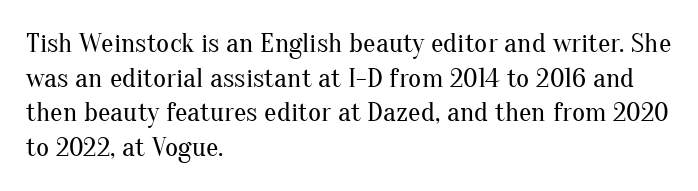
Q: Is the text bold? A: No.
Q: Is the text italic (slanted)? A: No, it is upright.
Q: Is the typeface a serif or a sans-serif typeface? A: Serif.
Q: Is the text underlined? A: No.
Q: How is the paragraph aligned? A: Left-aligned.
Q: Is the spacing between letters normal or unusually wide? A: Normal.
Q: Width (condensed, normal, or wide)? A: Normal.
Q: Stroke contrast? A: Medium.
Q: x-height? A: Small.
Q: Monospaced? A: No.
